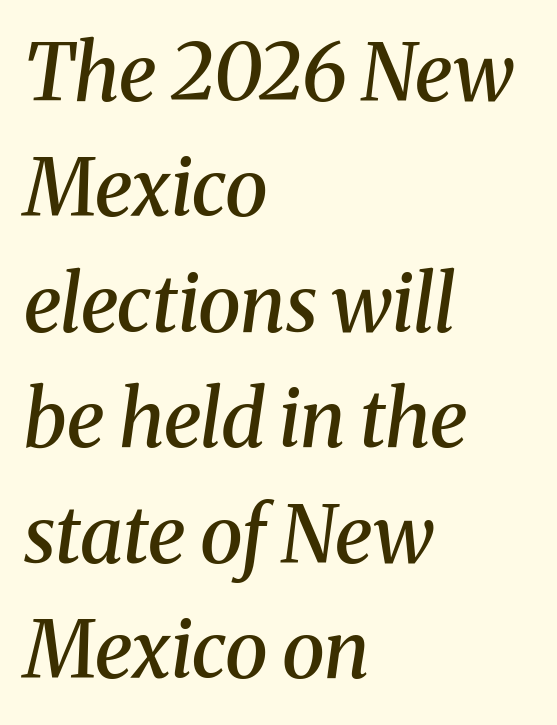
The image shows 78 px semibold serif type, italic (leaning right); set left-aligned, normal line spacing (1.48x), normal letter spacing, not underlined; medium stroke contrast and a medium x-height.
